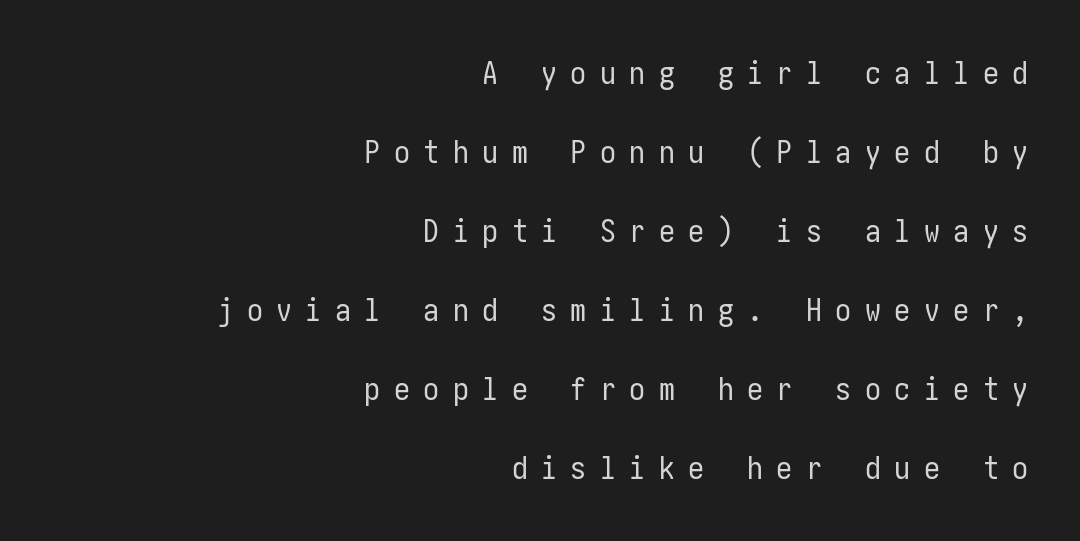
{"serif": "no", "italic": "no", "bold": "no", "weight": "regular", "width": "condensed", "stroke_contrast": "low", "x_height": "medium", "underline": "no", "align": "right", "line_spacing": "loose", "line_spacing_ratio": 2.47, "letter_spacing": "wide", "letter_spacing_em": 0.42, "glyph_px": 32}
